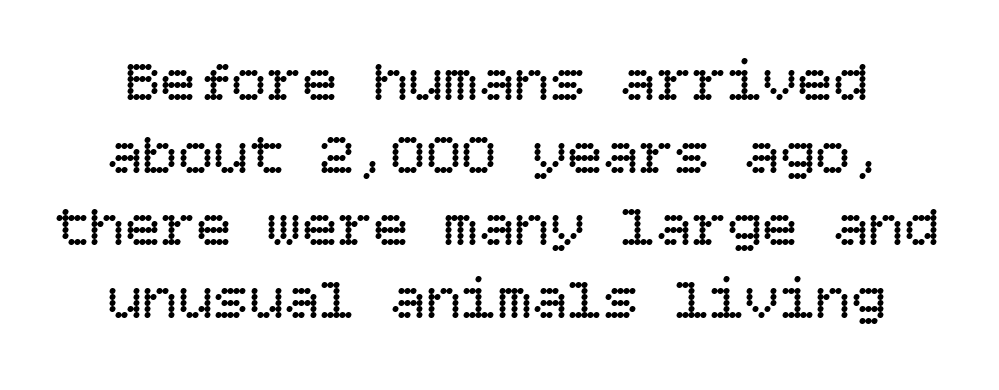
{"italic": "no", "bold": "no", "weight": "regular", "width": "normal", "stroke_contrast": "low", "x_height": "large", "underline": "no", "line_spacing_ratio": 1.23, "letter_spacing": "normal", "letter_spacing_em": 0.0, "glyph_px": 59}
